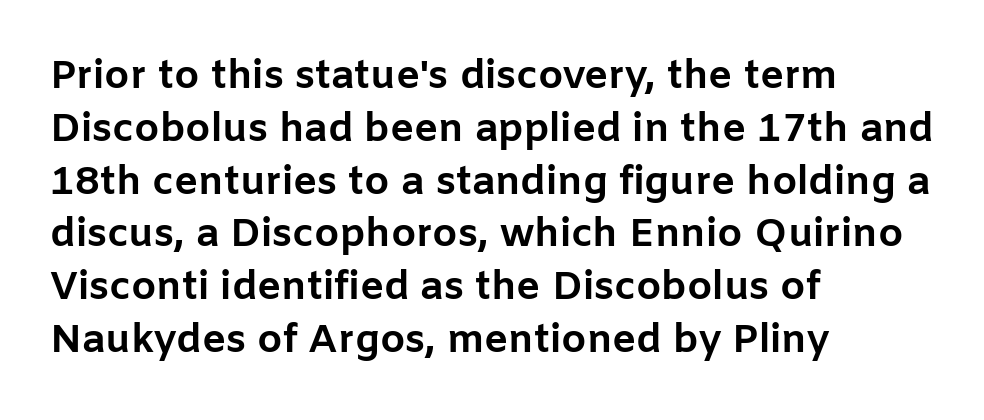
{"serif": "no", "italic": "no", "bold": "yes", "weight": "bold", "width": "normal", "stroke_contrast": "low", "x_height": "medium", "monospaced": "no", "underline": "no", "align": "left", "line_spacing": "normal", "line_spacing_ratio": 1.32, "letter_spacing": "normal", "letter_spacing_em": 0.0, "glyph_px": 40}
